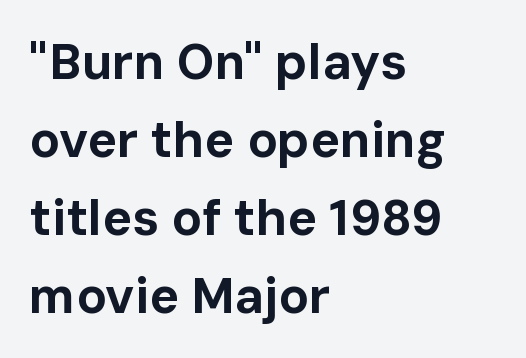
{"serif": "no", "italic": "no", "bold": "yes", "weight": "bold", "width": "normal", "stroke_contrast": "low", "x_height": "medium", "monospaced": "no", "underline": "no", "align": "left", "line_spacing": "normal", "line_spacing_ratio": 1.56, "letter_spacing": "normal", "letter_spacing_em": 0.0, "glyph_px": 50}
